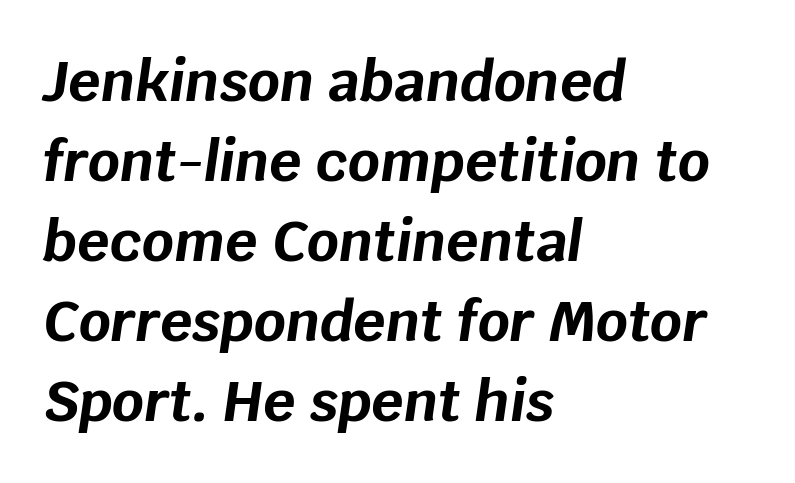
You can tell it's italic because the verticals aren't actually vertical. Chunky letters — that's bold for sure. Spacing verdict: proportional, widths tailored to each character. This rendering features lettering with no underline. Vertical spacing — default.
